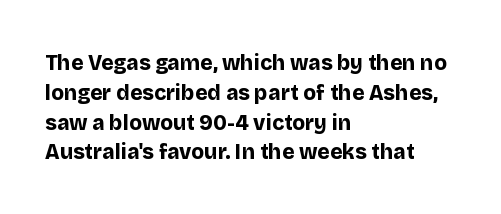
The image shows 21 px bold type, upright; set left-aligned, normal line spacing (1.42x), normal letter spacing, not underlined.
